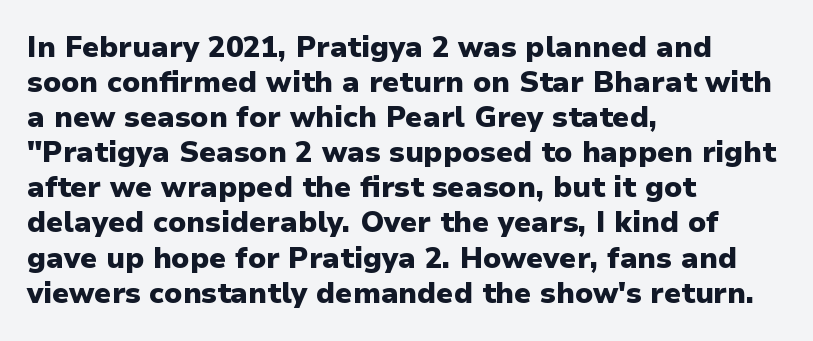
Q: Is the text bold? A: Yes.
Q: Is the text italic (slanted)? A: No, it is upright.
Q: Is the typeface a serif or a sans-serif typeface? A: Sans-serif.
Q: Is the text underlined? A: No.
Q: How is the paragraph aligned? A: Left-aligned.
Q: Is the spacing between letters normal or unusually wide? A: Normal.
Q: Width (condensed, normal, or wide)? A: Normal.
Q: Stroke contrast? A: Low.
Q: x-height? A: Medium.
Q: Monospaced? A: No.
